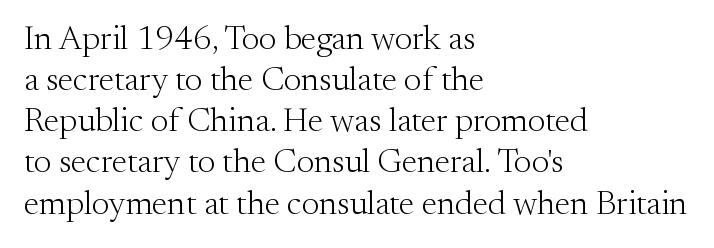
Q: Is the text bold? A: No.
Q: Is the text italic (slanted)? A: No, it is upright.
Q: Is the typeface a serif or a sans-serif typeface? A: Serif.
Q: Is the text underlined? A: No.
Q: How is the paragraph aligned? A: Left-aligned.
Q: Is the spacing between letters normal or unusually wide? A: Normal.
Q: Width (condensed, normal, or wide)? A: Normal.
Q: Stroke contrast? A: Medium.
Q: x-height? A: Small.
Q: Monospaced? A: No.
